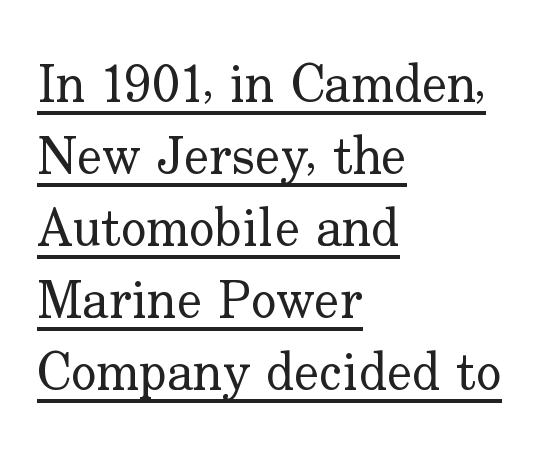
Q: Is the text bold? A: No.
Q: Is the text italic (slanted)? A: No, it is upright.
Q: Is the typeface a serif or a sans-serif typeface? A: Serif.
Q: Is the text underlined? A: Yes.
Q: How is the paragraph aligned? A: Left-aligned.
Q: Is the spacing between letters normal or unusually wide? A: Normal.
Q: Is the spacing between lines tight, normal or loose? A: Normal.
Q: Width (condensed, normal, or wide)? A: Normal.
Q: Stroke contrast? A: Low.
Q: x-height? A: Small.
Q: Monospaced? A: No.
